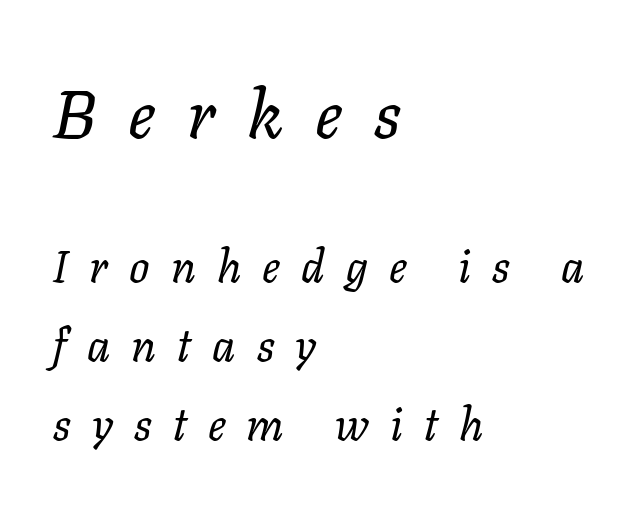
{"italic": "yes", "lean": "right", "slant_degrees": 11, "bold": "no", "weight": "regular", "width": "normal", "stroke_contrast": "low", "x_height": "medium", "monospaced": "no", "underline": "no", "align": "left", "line_spacing_ratio": 1.75, "letter_spacing": "wide", "letter_spacing_em": 0.47, "larger_block": "first", "size_ratio": 1.51, "glyph_px": 68}
